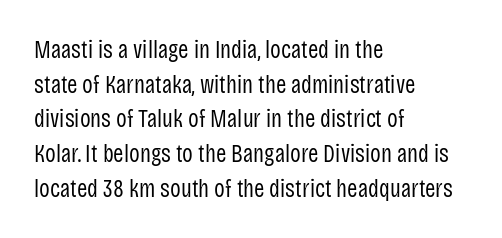
The letters stand straight up with perfectly vertical stems. The typesetter chose a ragged-right arrangement here. What's the leading like? Ordinary, nothing unusual. Nothing unusual about the tracking: characters are spaced as the font intends. Is the stroke heavy? The answer is a plain regular-or-lighter.
